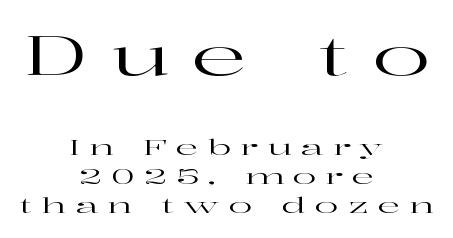
Each new line begins a customary step beneath the previous one. This is roman type, the default non-slanted kind. Any mark beneath the type? The region is blank. The face used here is proportionally spaced, like ordinary book or web type.
